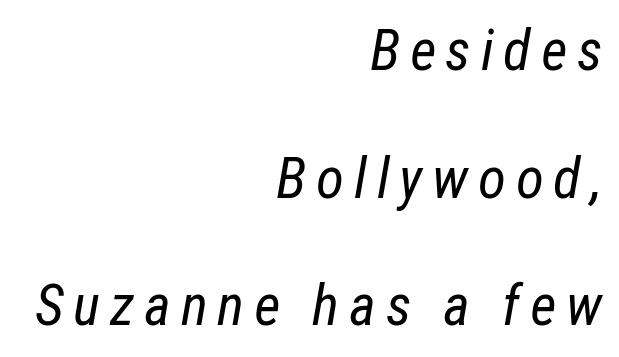
A typesetter would mark this as italic. The passage shown is typed in a proportional face where columns would drift. Stroke mass is kept to a normal reading level or below. Decoration check: the copy has no underline. Reading down the block, your eye finds every line finishing at a fixed right position. You could fit nearly another row in the gap between these rows.
